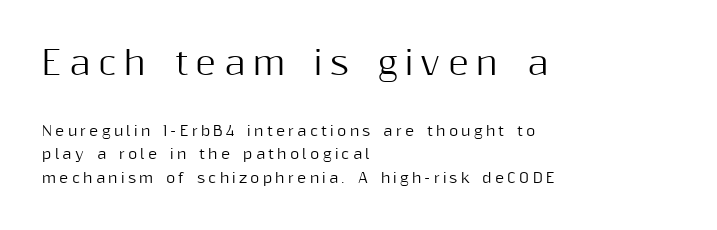
You can tell from the bare stems that sans-serif type was used. The letters in the upper block stand taller than those in the block below. Left-aligned paragraph, ragged on the right. Glance below the letters and you will spot only blank space. Tracking value appears strongly positive — letters spread wide.
